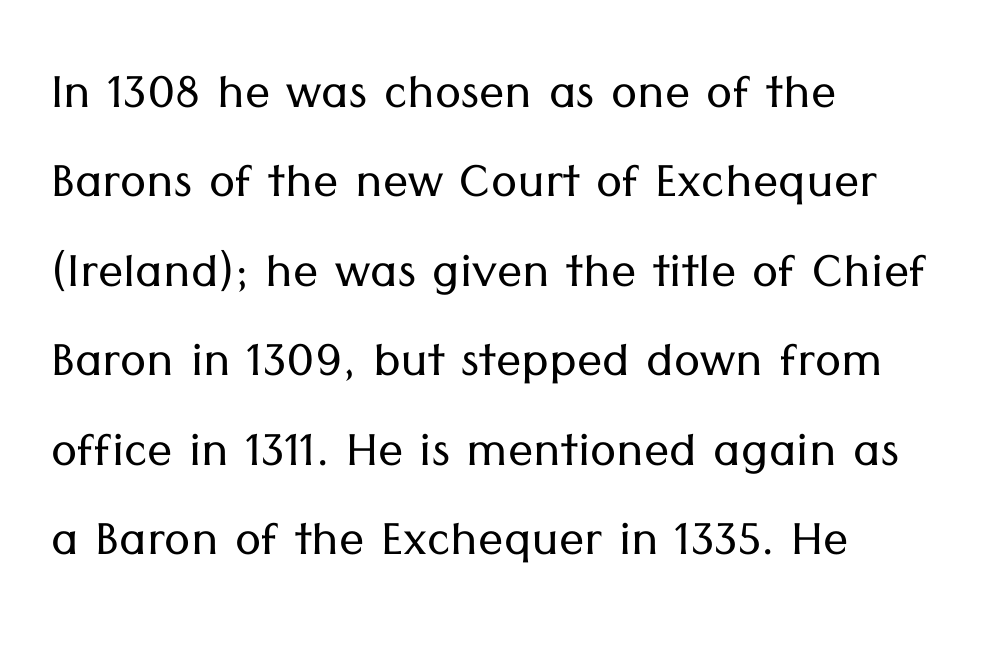
Q: Is the text bold? A: No.
Q: Is the text italic (slanted)? A: No, it is upright.
Q: Is the typeface a serif or a sans-serif typeface? A: Sans-serif.
Q: Is the text underlined? A: No.
Q: How is the paragraph aligned? A: Left-aligned.
Q: Is the spacing between letters normal or unusually wide? A: Normal.
Q: Is the spacing between lines tight, normal or loose? A: Normal.
Q: Width (condensed, normal, or wide)? A: Normal.
Q: Stroke contrast? A: Low.
Q: x-height? A: Medium.
Q: Monospaced? A: No.
